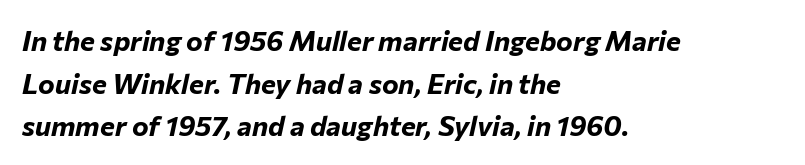
Q: Is the text bold? A: Yes.
Q: Is the text italic (slanted)? A: Yes, it leans right by about 12 degrees.
Q: Is the text underlined? A: No.
Q: How is the paragraph aligned? A: Left-aligned.
Q: Is the spacing between letters normal or unusually wide? A: Normal.
Q: Is the spacing between lines tight, normal or loose? A: Normal.
Q: Width (condensed, normal, or wide)? A: Normal.
Q: Stroke contrast? A: Low.
Q: x-height? A: Medium.
Q: Monospaced? A: No.
